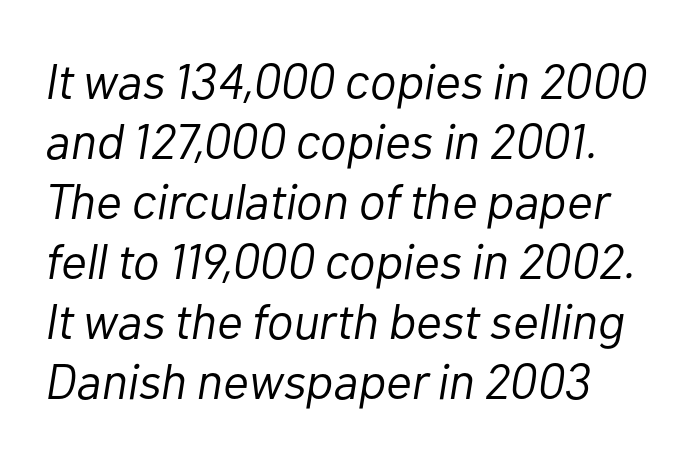
The image shows 50 px light type, italic (leaning right); set line spacing 1.2x, normal letter spacing, not underlined; low stroke contrast and a medium x-height.
